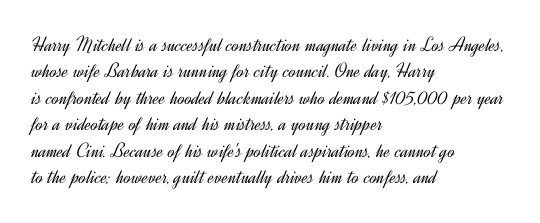
{"bold": "no", "underline": "no", "align": "left", "line_spacing": "normal", "line_spacing_ratio": 1.26, "letter_spacing": "normal", "letter_spacing_em": 0.0, "glyph_px": 21}
